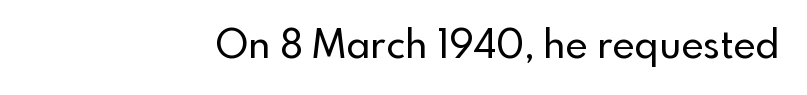
The image shows 39 px sans-serif type, upright; set normal letter spacing, not underlined; a small x-height.
